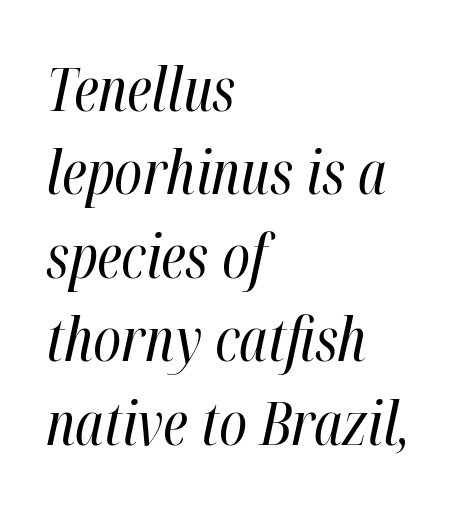
Q: Is the text bold? A: No.
Q: Is the text italic (slanted)? A: Yes, it leans right by about 12 degrees.
Q: Is the text underlined? A: No.
Q: How is the paragraph aligned? A: Left-aligned.
Q: Is the spacing between letters normal or unusually wide? A: Normal.
Q: Is the spacing between lines tight, normal or loose? A: Normal.
Q: Width (condensed, normal, or wide)? A: Condensed.
Q: Stroke contrast? A: High.
Q: x-height? A: Medium.
Q: Monospaced? A: No.
